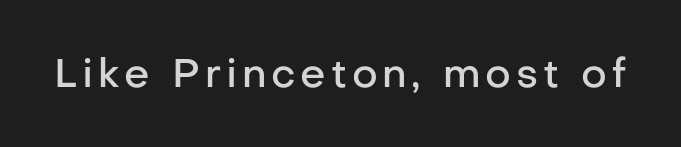
{"serif": "no", "italic": "no", "bold": "semi", "weight": "semibold", "width": "normal", "stroke_contrast": "low", "x_height": "medium", "monospaced": "no", "underline": "no", "glyph_px": 40}
